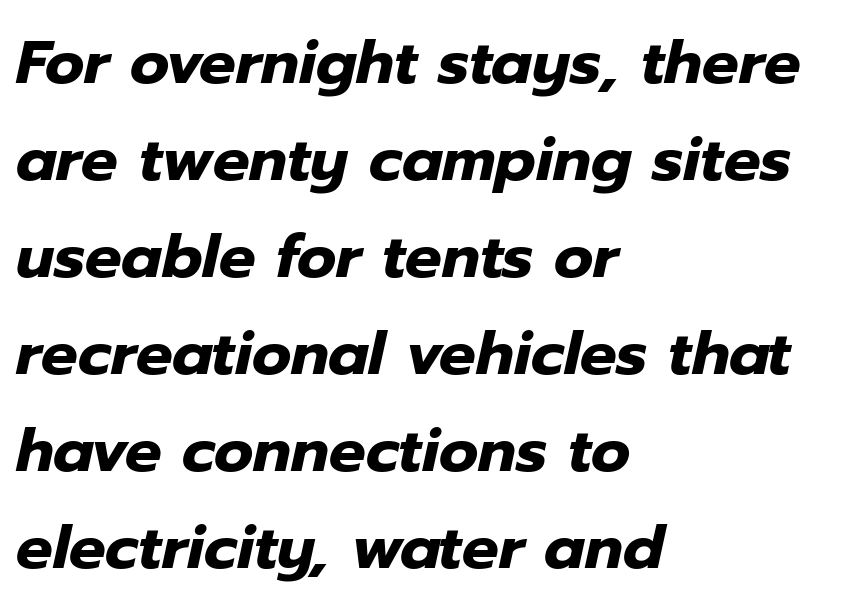
Q: Is the text bold? A: Yes.
Q: Is the text italic (slanted)? A: Yes, it leans right by about 12 degrees.
Q: Is the text underlined? A: No.
Q: How is the paragraph aligned? A: Left-aligned.
Q: Is the spacing between letters normal or unusually wide? A: Normal.
Q: Is the spacing between lines tight, normal or loose? A: Normal.
Q: Width (condensed, normal, or wide)? A: Normal.
Q: Stroke contrast? A: Low.
Q: x-height? A: Medium.
Q: Monospaced? A: No.
